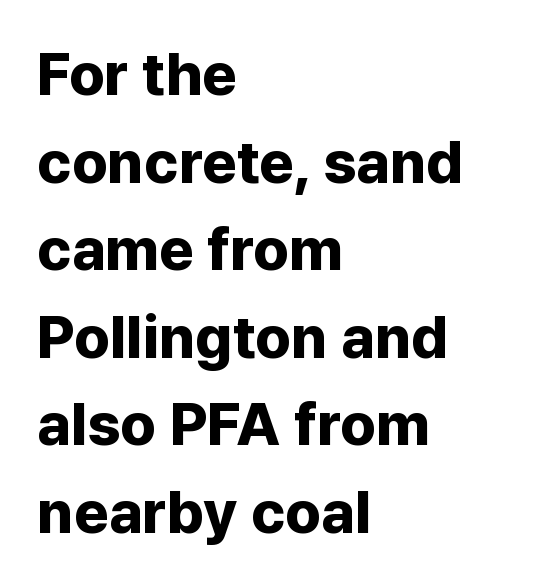
The image shows 60 px bold sans-serif type, upright; set left-aligned, normal line spacing (1.46x), normal letter spacing, not underlined; low stroke contrast and a medium x-height.
